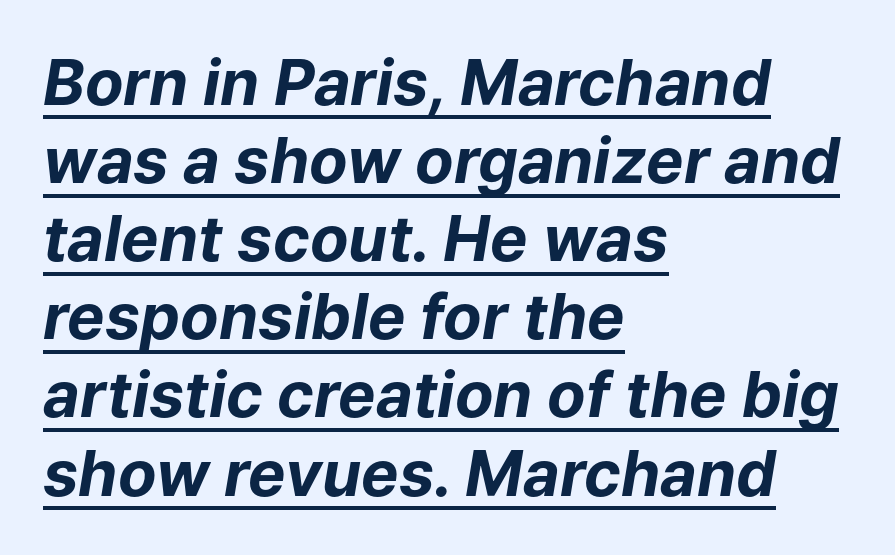
{"italic": "yes", "lean": "right", "slant_degrees": 9, "bold": "yes", "weight": "bold", "width": "normal", "stroke_contrast": "low", "x_height": "medium", "monospaced": "no", "underline": "yes", "align": "left", "line_spacing_ratio": 1.24, "letter_spacing": "normal", "letter_spacing_em": 0.0, "glyph_px": 63}
